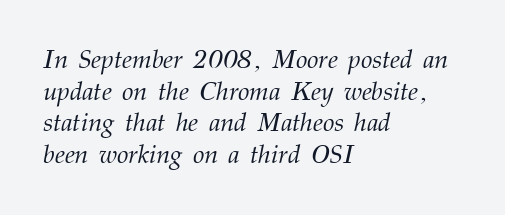
Q: Is the text bold? A: No.
Q: Is the text italic (slanted)? A: Yes, it leans right by about 12 degrees.
Q: Is the text underlined? A: No.
Q: How is the paragraph aligned? A: Left-aligned.
Q: Is the spacing between letters normal or unusually wide? A: Normal.
